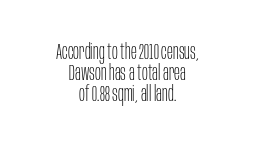
Q: Is the text bold? A: No.
Q: Is the text italic (slanted)? A: No, it is upright.
Q: Is the text underlined? A: No.
Q: How is the paragraph aligned? A: Centered.
Q: Is the spacing between letters normal or unusually wide? A: Normal.
Q: Is the spacing between lines tight, normal or loose? A: Tight.
